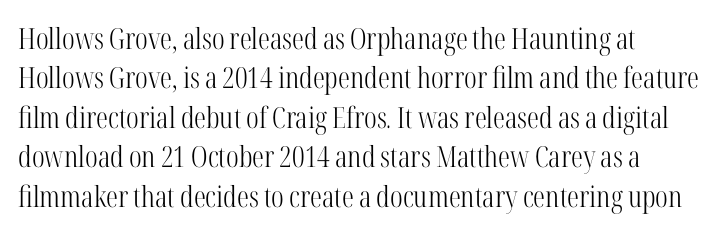
The image shows 29 px light, condensed serif type, upright; set normal line spacing (1.36x), normal letter spacing, not underlined; high stroke contrast and a medium x-height.
